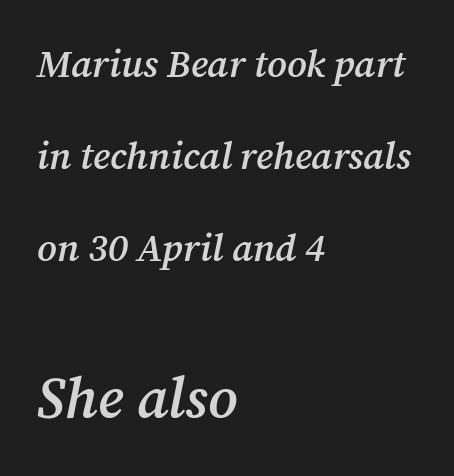
Q: Is the text bold? A: Semi-bold.
Q: Is the text italic (slanted)? A: Yes, it leans right by about 12 degrees.
Q: Is the typeface a serif or a sans-serif typeface? A: Serif.
Q: Is the text underlined? A: No.
Q: How is the paragraph aligned? A: Left-aligned.
Q: Is the spacing between letters normal or unusually wide? A: Normal.
Q: Is the spacing between lines tight, normal or loose? A: Loose.
Q: Which block of text is set in a larger size, the first (top) or the second (bottom)? A: The second (bottom) one.
Q: Width (condensed, normal, or wide)? A: Normal.
Q: Stroke contrast? A: Medium.
Q: x-height? A: Medium.
Q: Monospaced? A: No.
